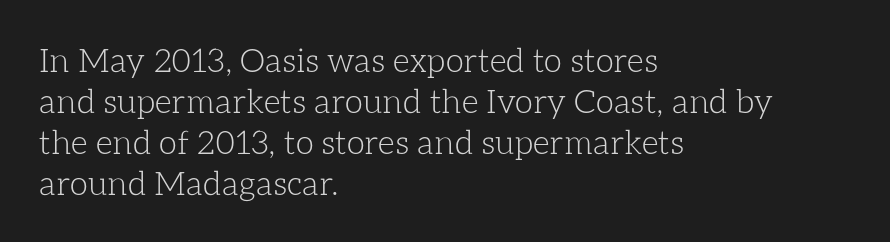
Q: Is the text bold? A: No.
Q: Is the text italic (slanted)? A: No, it is upright.
Q: Is the text underlined? A: No.
Q: How is the paragraph aligned? A: Left-aligned.
Q: Is the spacing between letters normal or unusually wide? A: Normal.
Q: Width (condensed, normal, or wide)? A: Normal.
Q: Stroke contrast? A: Low.
Q: x-height? A: Medium.
Q: Monospaced? A: No.
